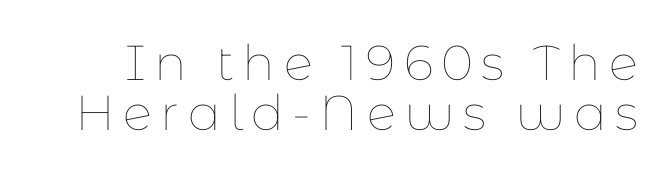
{"italic": "no", "bold": "no", "weight": "thin", "width": "normal", "stroke_contrast": "low", "x_height": "medium", "monospaced": "no", "underline": "no", "line_spacing": "tight", "line_spacing_ratio": 1.03, "glyph_px": 49}
